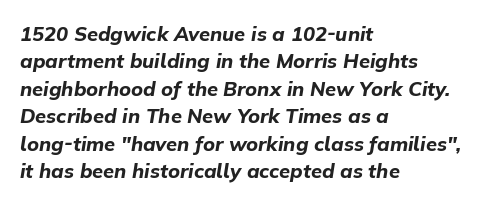
Short and long lines alike share a common starting point at left. The passage shown has conventional tracking throughout. Clear beneath every line of the passage. Line spacing here is normal.
